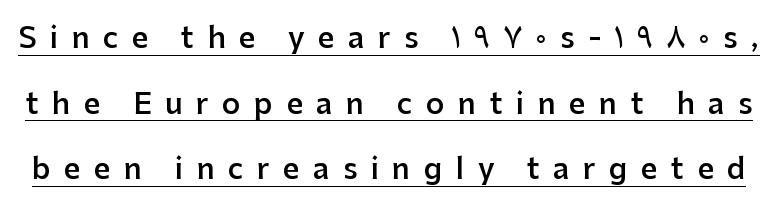
{"serif": "no", "italic": "no", "bold": "semi", "weight": "semibold", "width": "normal", "stroke_contrast": "low", "x_height": "medium", "monospaced": "no", "underline": "yes", "line_spacing": "loose", "line_spacing_ratio": 2.26, "letter_spacing": "wide", "letter_spacing_em": 0.46, "glyph_px": 29}
